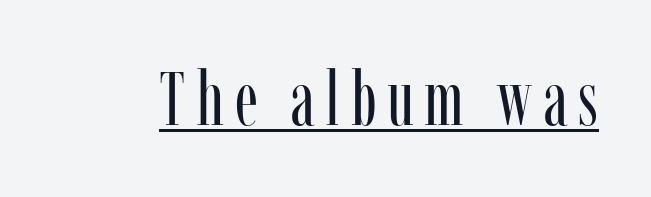
Every character sits straight up, as roman type does. A continuous stroke trails under the words, as in a hyperlink. Note the varied advance widths — an 'i' is clearly narrower than an 'm'. Yep, those are serifs on the letters. Each stroke keeps to a modest, everyday thickness or less.
